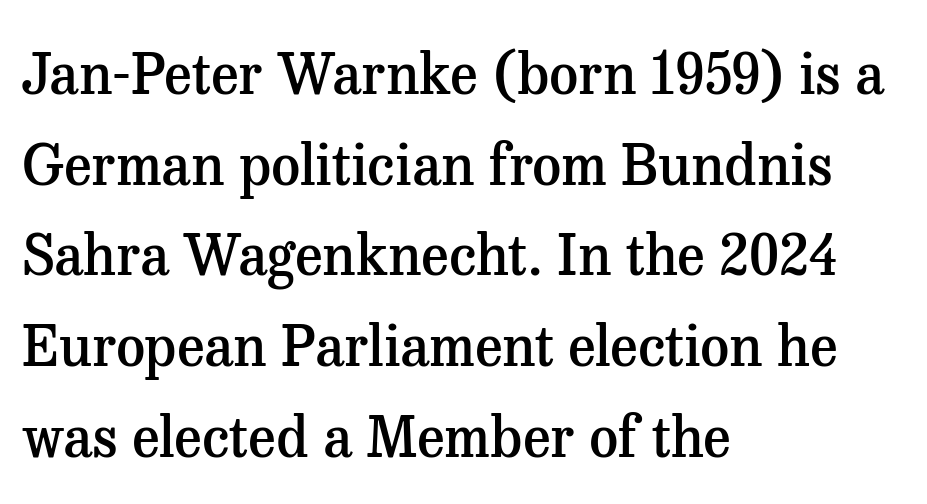
Its strokes are somewhat broadened, the hallmark of semibold type. Each letter keeps its own natural width here, so spacing adapts to shape. You could call the tracking neutral — neither tight nor loose. Ordinary non-slanted type is in use. Horizontal alignment here is leftward, the default for most running prose. Check where the strokes stop: tiny serifs finish them off.
